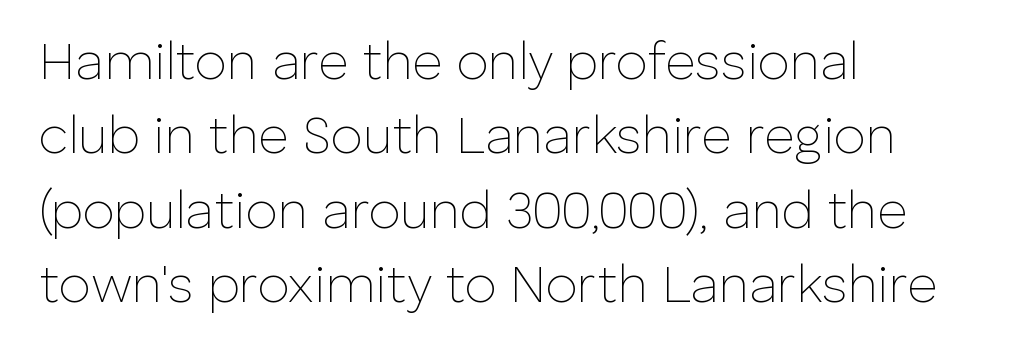
Each new line begins a customary step beneath the previous one. A bare baseline throughout the passage. Spacing verdict: proportional, widths tailored to each character. The setting favours the left margin, as ordinary paragraphs usually do. Letter spacing: default.
